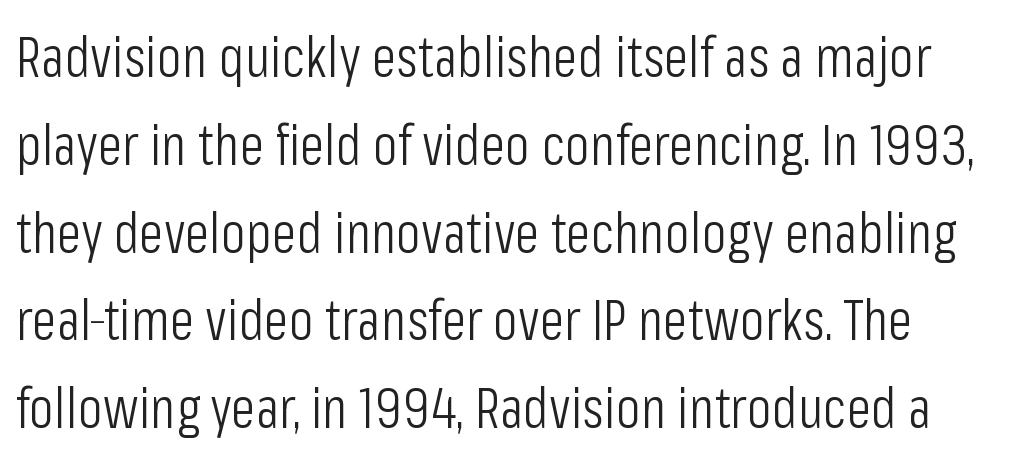
Looks like regular typesetting: each glyph gets only the width it needs. Do the letters lean? They stand straight. Baseline-to-baseline distance is the conventional proportion of letter height. Serifs: no, the terminals of the letterforms are clean. There is no visible air inserted between adjacent glyphs. On a weight scale, this lands at 450 or below.
